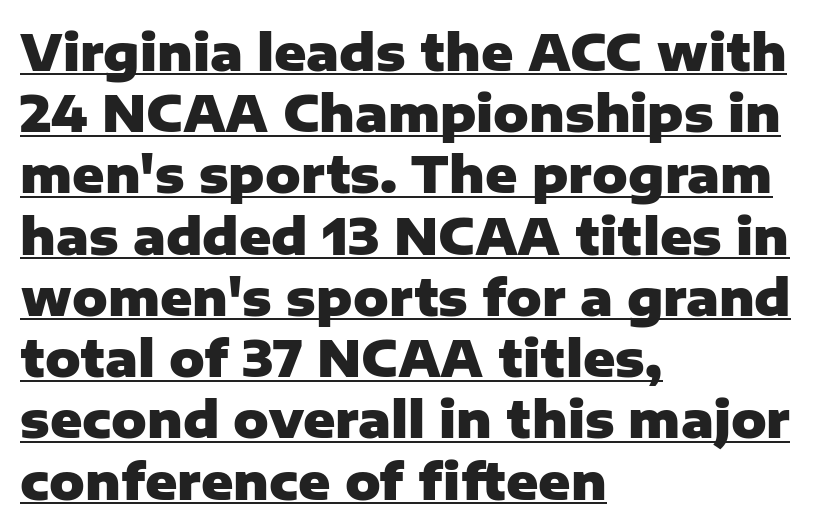
The designer went with a sans here, leaving each stem footless. Honestly, the underline is the first thing you notice here. Characters follow at the spacing the type designer built in. The sample has been set heavy, in full bold.
